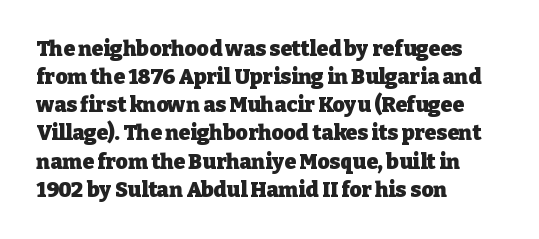
{"italic": "no", "bold": "yes", "underline": "no", "align": "left", "line_spacing": "normal", "line_spacing_ratio": 1.34, "letter_spacing": "normal", "letter_spacing_em": 0.0, "glyph_px": 21}
